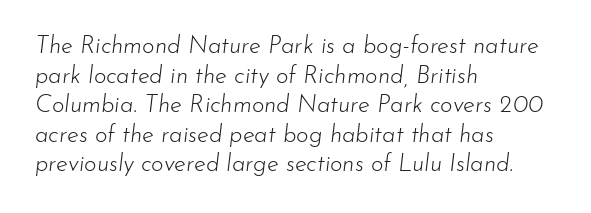
Q: Is the text bold? A: No.
Q: Is the text italic (slanted)? A: Yes, it leans right by about 7 degrees.
Q: Is the text underlined? A: No.
Q: How is the paragraph aligned? A: Left-aligned.
Q: Is the spacing between letters normal or unusually wide? A: Normal.
